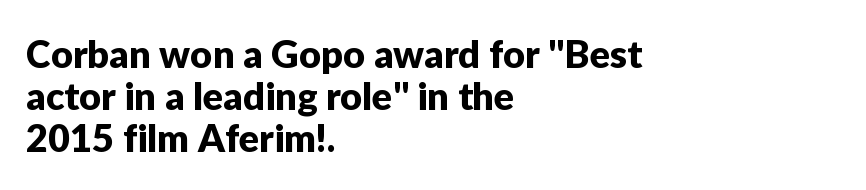
Q: Is the text italic (slanted)? A: No, it is upright.
Q: Is the typeface a serif or a sans-serif typeface? A: Sans-serif.
Q: Is the text underlined? A: No.
Q: How is the paragraph aligned? A: Left-aligned.
Q: Is the spacing between letters normal or unusually wide? A: Normal.
Q: Is the spacing between lines tight, normal or loose? A: Tight.
Q: Width (condensed, normal, or wide)? A: Normal.
Q: Stroke contrast? A: Low.
Q: x-height? A: Medium.
Q: Monospaced? A: No.
